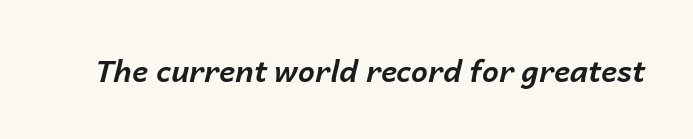
Q: Is the text bold? A: Yes.
Q: Is the text italic (slanted)? A: Yes, it leans right by about 14 degrees.
Q: Is the text underlined? A: No.
Q: Is the spacing between letters normal or unusually wide? A: Normal.
Q: Width (condensed, normal, or wide)? A: Normal.
Q: Stroke contrast? A: Low.
Q: x-height? A: Medium.
Q: Monospaced? A: No.
